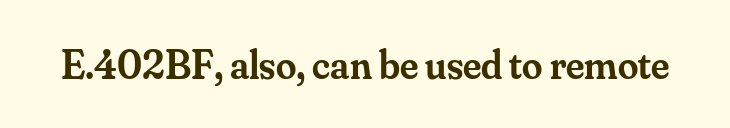
The image shows 41 px semibold serif type, upright; set normal letter spacing, not underlined; medium stroke contrast and a small x-height.
